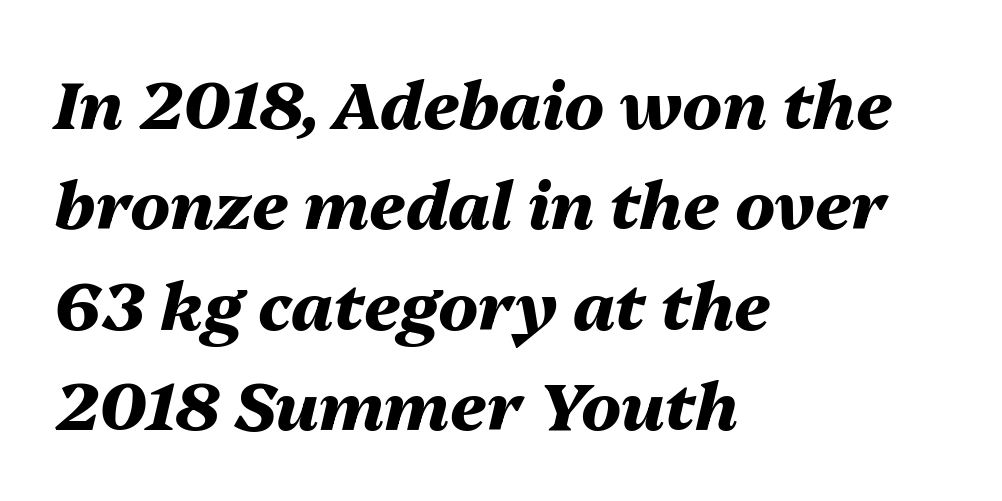
{"italic": "yes", "lean": "right", "slant_degrees": 13, "bold": "yes", "weight": "heavy", "width": "normal", "stroke_contrast": "medium", "x_height": "medium", "monospaced": "no", "underline": "no", "align": "left", "line_spacing": "normal", "line_spacing_ratio": 1.52, "letter_spacing": "normal", "letter_spacing_em": 0.0, "glyph_px": 66}
